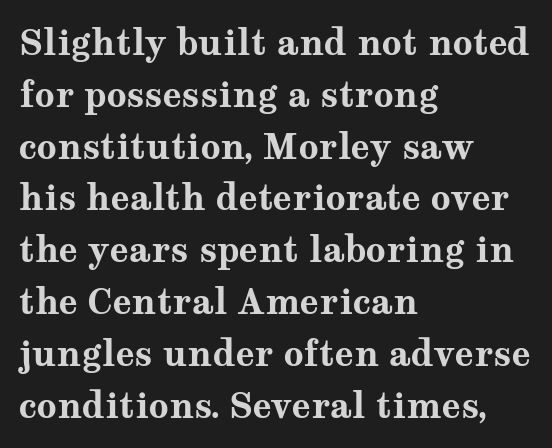
The ragged edge is on the right, which tells us the setting is flush left. Vertically, the passage feels balanced, rows spaced as you'd expect. No italicization has been applied; the sample stays upright. Typographic density is high because the face is bold.
